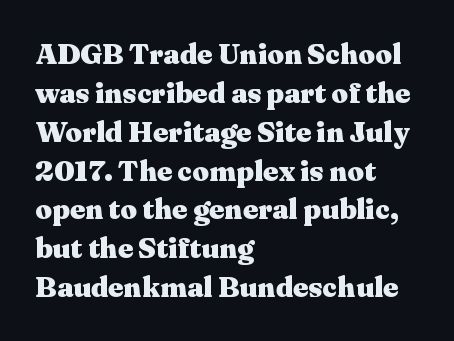
{"serif": "yes", "italic": "no", "bold": "yes", "weight": "heavy", "width": "wide", "stroke_contrast": "medium", "x_height": "medium", "monospaced": "no", "underline": "no", "align": "left", "line_spacing": "normal", "line_spacing_ratio": 1.34, "letter_spacing": "normal", "letter_spacing_em": 0.0, "glyph_px": 29}
